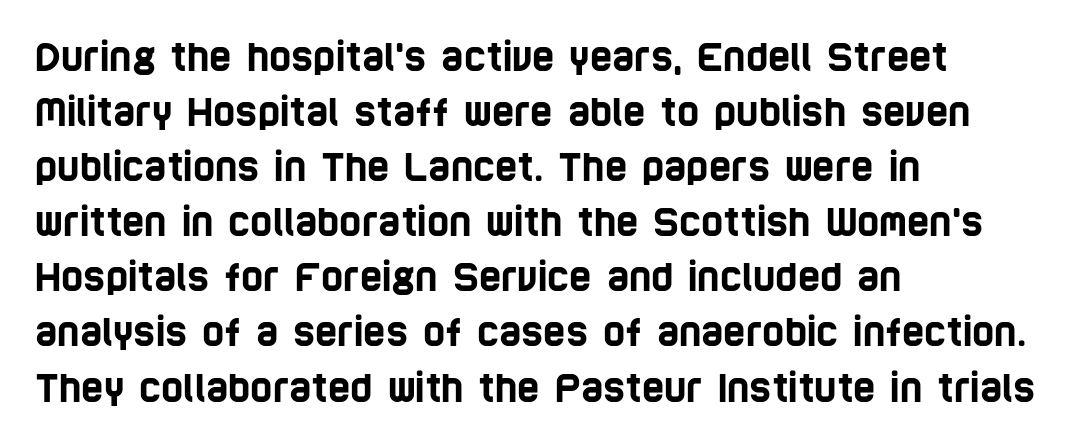
Rows of type keep a routine distance in the vertical direction. The setting favours the left margin, as ordinary paragraphs usually do. The foot of each line stays bare and open. Compared with typical body copy, the letter spacing here is the same.
